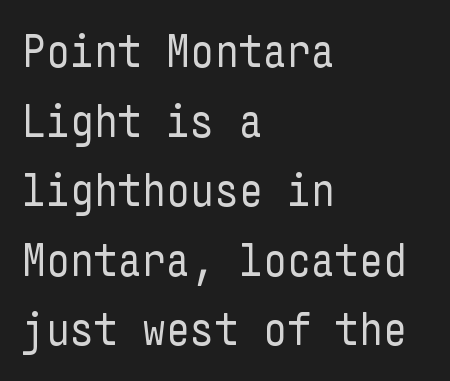
Is there much room between lines? A standard amount, neither cramped nor airy. Ink coverage per letter is moderate at most. Tracking here is standard; glyphs follow each other at the usual distance. Examine the stroke ends and you'll find no serifs. Vertical strokes here are truly vertical. The lines are quadded left.
